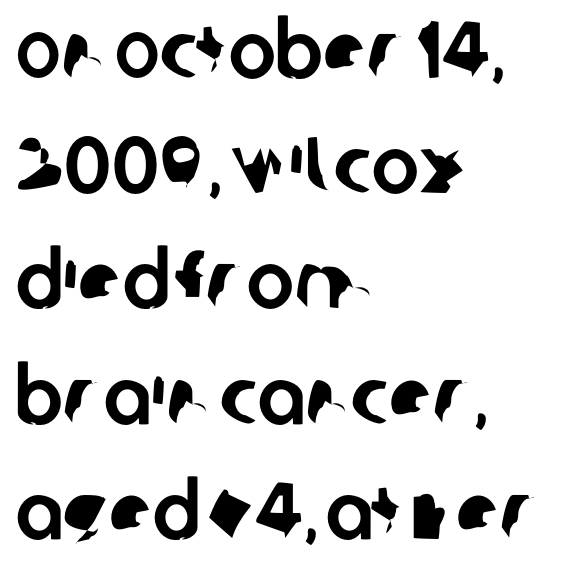
Q: Is the typeface a serif or a sans-serif typeface? A: Sans-serif.
Q: Is the text underlined? A: No.
Q: How is the paragraph aligned? A: Left-aligned.
Q: Is the spacing between letters normal or unusually wide? A: Normal.
Q: Is the spacing between lines tight, normal or loose? A: Normal.
Q: Width (condensed, normal, or wide)? A: Normal.
Q: Stroke contrast? A: Low.
Q: x-height? A: Large.
Q: Monospaced? A: No.
